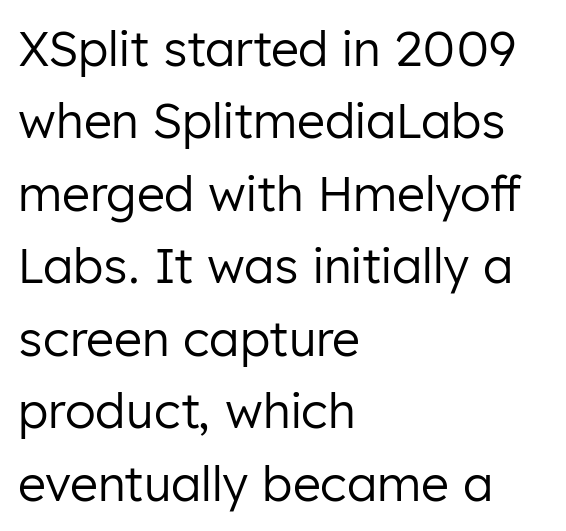
{"serif": "no", "italic": "no", "bold": "no", "weight": "regular", "width": "normal", "stroke_contrast": "low", "x_height": "medium", "monospaced": "no", "underline": "no", "align": "left", "line_spacing": "normal", "line_spacing_ratio": 1.51, "letter_spacing": "normal", "letter_spacing_em": 0.0, "glyph_px": 48}
